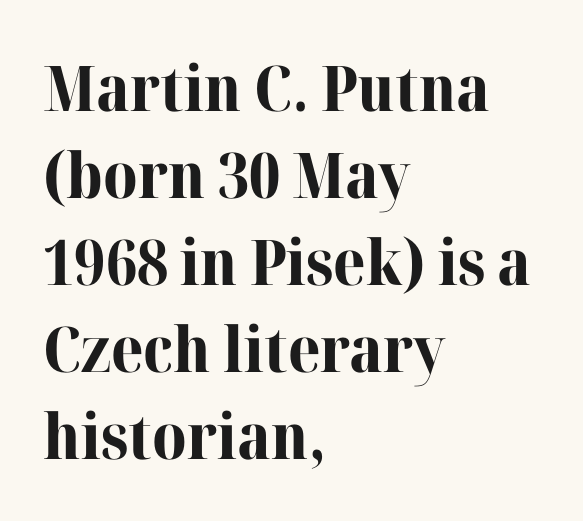
Only glyphs here, with clear space below each row. Character widths vary here, with narrow letters taking less room than wide ones. In terms of leading, this rendering sits right in the middle. The letters are bold, with thick, heavy strokes. A typesetter would label this face a serif.
